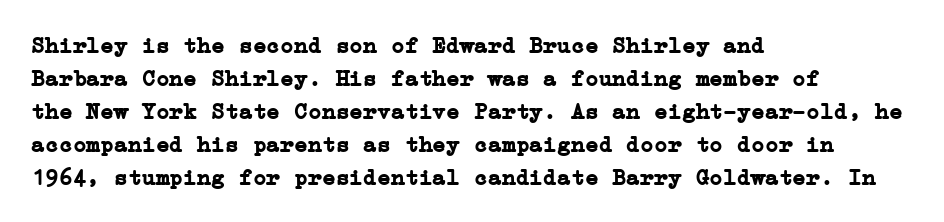
Q: Is the text bold? A: Yes.
Q: Is the text italic (slanted)? A: No, it is upright.
Q: Is the text underlined? A: No.
Q: How is the paragraph aligned? A: Left-aligned.
Q: Is the spacing between letters normal or unusually wide? A: Normal.
Q: Is the spacing between lines tight, normal or loose? A: Normal.
